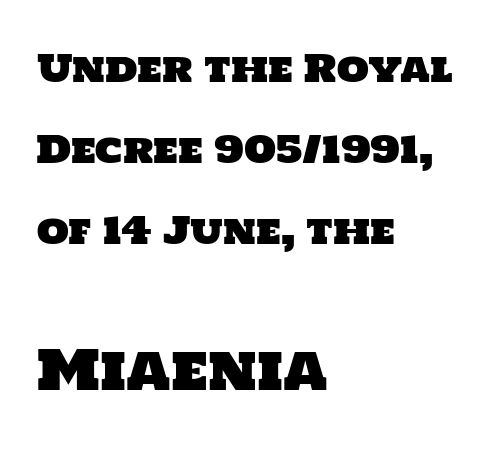
{"serif": "no", "width": "normal", "stroke_contrast": "low", "x_height": "large", "monospaced": "no", "underline": "no", "align": "left", "line_spacing": "loose", "line_spacing_ratio": 2.19, "letter_spacing": "normal", "letter_spacing_em": 0.0, "larger_block": "second", "size_ratio": 1.49, "glyph_px": 55}
